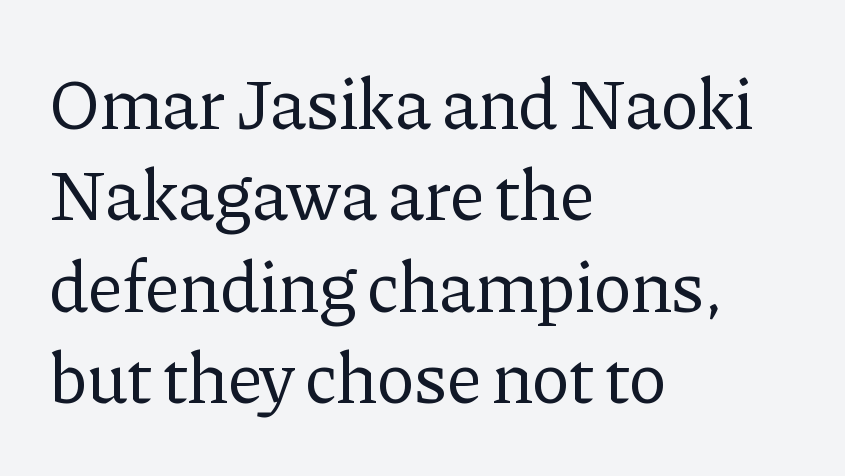
{"serif": "yes", "italic": "no", "bold": "no", "weight": "regular", "width": "normal", "stroke_contrast": "low", "x_height": "medium", "monospaced": "no", "underline": "no", "align": "left", "line_spacing": "normal", "line_spacing_ratio": 1.27, "letter_spacing": "normal", "letter_spacing_em": 0.0, "glyph_px": 72}
